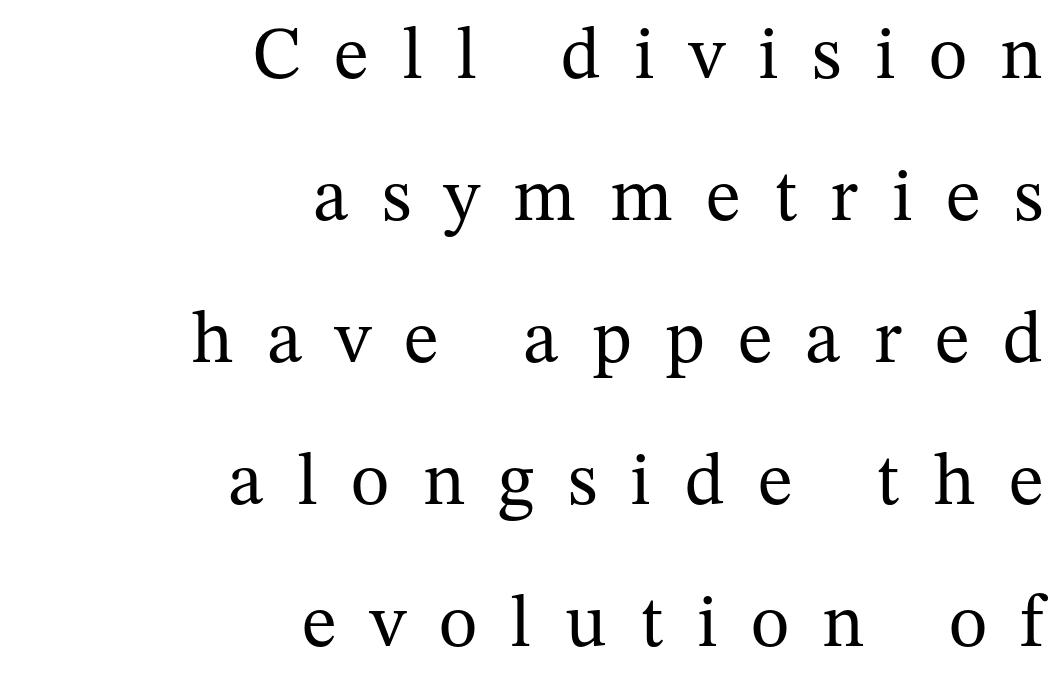
{"serif": "yes", "italic": "no", "bold": "no", "weight": "regular", "width": "normal", "stroke_contrast": "medium", "x_height": "medium", "monospaced": "no", "underline": "no", "align": "right", "line_spacing": "loose", "line_spacing_ratio": 1.92, "letter_spacing": "wide", "letter_spacing_em": 0.45, "glyph_px": 74}
